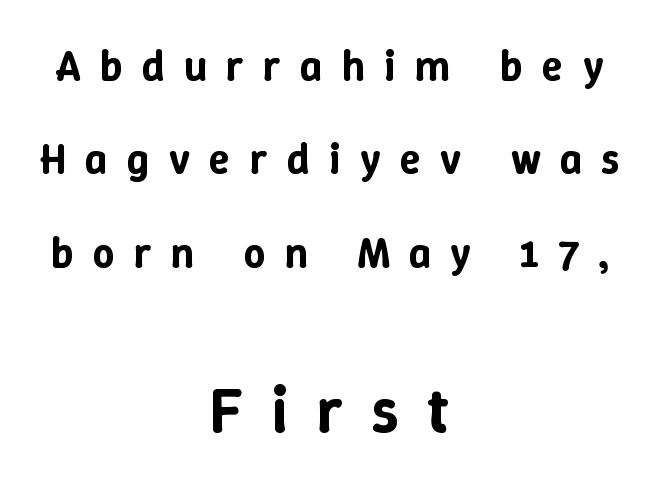
Q: Is the text italic (slanted)? A: No, it is upright.
Q: Is the text underlined? A: No.
Q: How is the paragraph aligned? A: Centered.
Q: Is the spacing between letters normal or unusually wide? A: Unusually wide.
Q: Is the spacing between lines tight, normal or loose? A: Loose.
Q: Which block of text is set in a larger size, the first (top) or the second (bottom)? A: The second (bottom) one.
Q: Width (condensed, normal, or wide)? A: Normal.
Q: Stroke contrast? A: Low.
Q: x-height? A: Medium.
Q: Monospaced? A: No.
